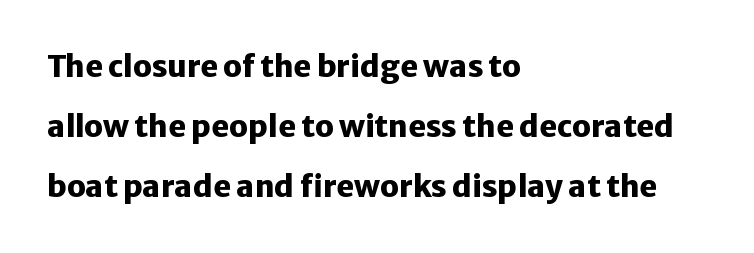
The image shows 30 px heavy sans-serif type, upright; set left-aligned, loose line spacing (2.0x), normal letter spacing, not underlined; low stroke contrast and a medium x-height.
